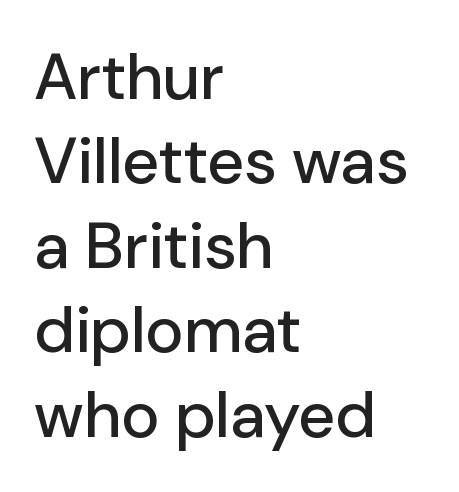
You can tell from the bare stems that sans-serif type was used. How are the letters spaced? Ordinarily, with no added tracking. How would I describe the line gaps? Plain and ordinary. The typography opts for an upright posture over an oblique one. Anything drawn beneath the words? Only blank space. Note the varied advance widths — an 'i' is clearly narrower than an 'm'.
